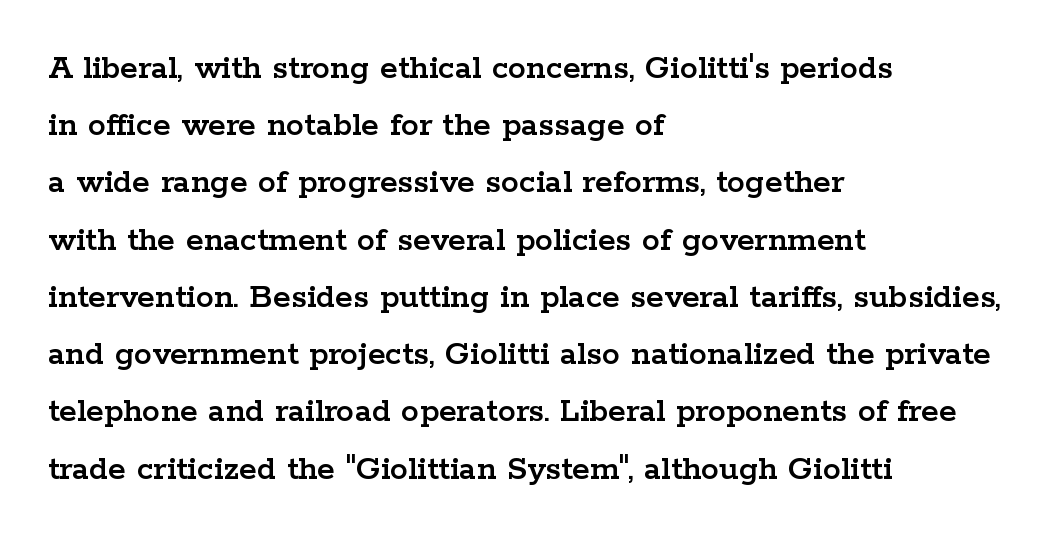
The image shows 36 px wide serif type, upright; set left-aligned, normal line spacing (1.59x), normal letter spacing, not underlined; low stroke contrast and a medium x-height.
